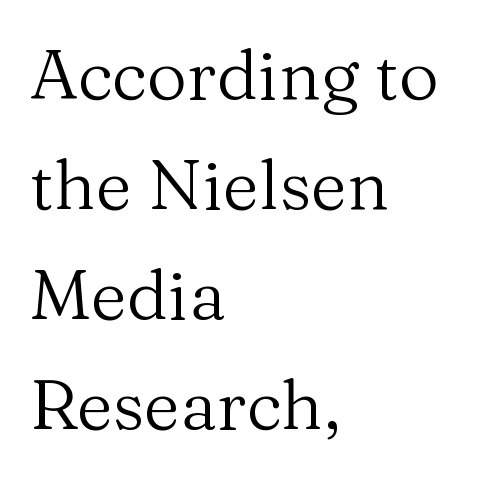
Q: Is the text bold? A: No.
Q: Is the text italic (slanted)? A: No, it is upright.
Q: Is the typeface a serif or a sans-serif typeface? A: Serif.
Q: Is the text underlined? A: No.
Q: How is the paragraph aligned? A: Left-aligned.
Q: Is the spacing between letters normal or unusually wide? A: Normal.
Q: Is the spacing between lines tight, normal or loose? A: Normal.
Q: Width (condensed, normal, or wide)? A: Normal.
Q: Stroke contrast? A: Medium.
Q: x-height? A: Medium.
Q: Monospaced? A: No.
